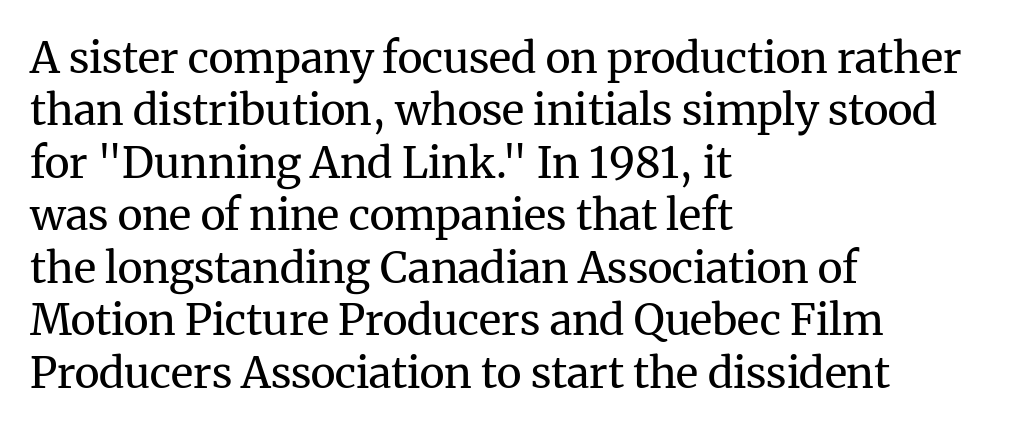
Q: Is the text bold? A: No.
Q: Is the text italic (slanted)? A: No, it is upright.
Q: Is the typeface a serif or a sans-serif typeface? A: Serif.
Q: Is the text underlined? A: No.
Q: How is the paragraph aligned? A: Left-aligned.
Q: Is the spacing between letters normal or unusually wide? A: Normal.
Q: Width (condensed, normal, or wide)? A: Normal.
Q: Stroke contrast? A: Medium.
Q: x-height? A: Medium.
Q: Monospaced? A: No.
